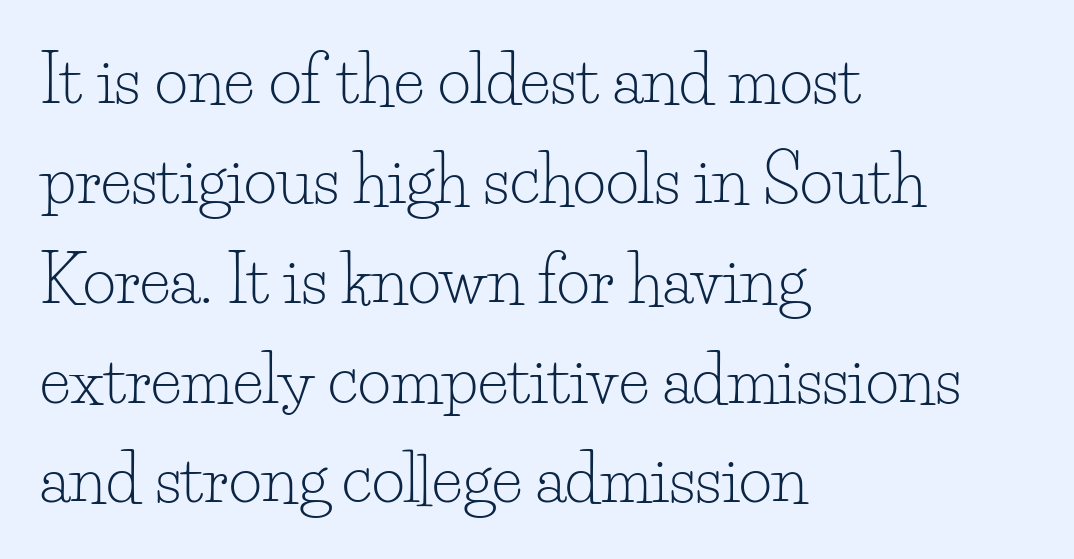
In terms of letterspacing, this is plain default setting. This rendering employs a face with finishing strokes, i.e., a serif. Ascenders rise straight up at ninety degrees. Horizontal alignment here is leftward, the default for most running prose. Quick note: interline space is typical.
